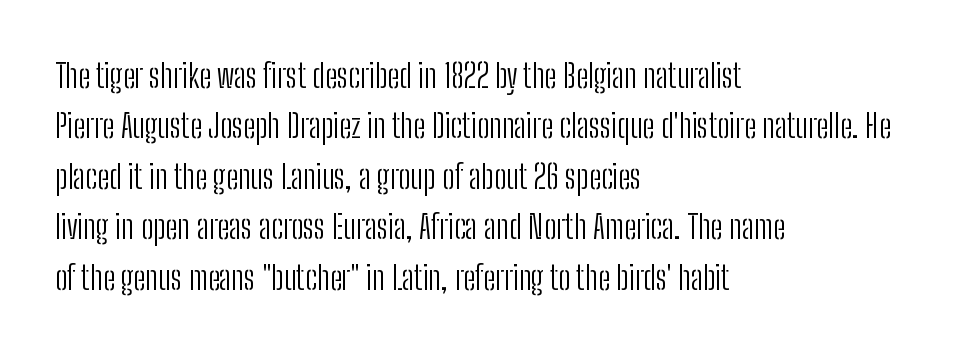
{"serif": "no", "italic": "no", "bold": "no", "weight": "light", "width": "condensed", "stroke_contrast": "low", "x_height": "medium", "monospaced": "no", "underline": "no", "align": "left", "line_spacing": "normal", "line_spacing_ratio": 1.53, "letter_spacing": "normal", "letter_spacing_em": 0.0, "glyph_px": 33}
